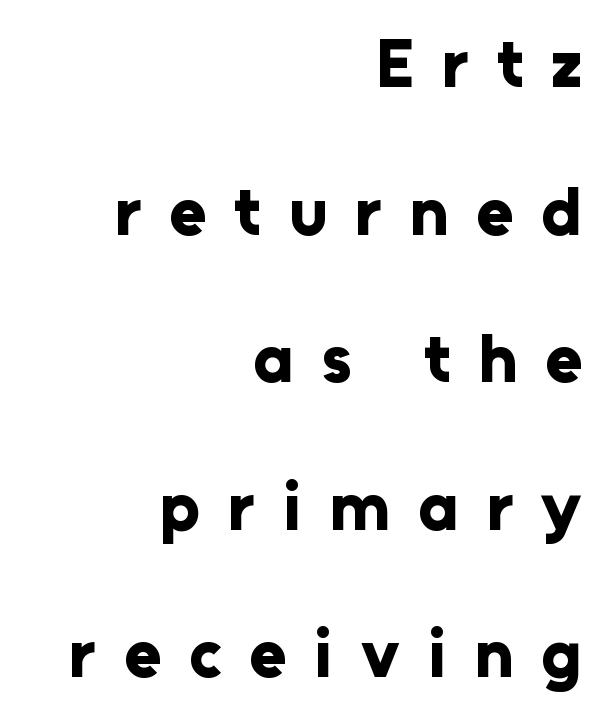
Nobody drew a line under any word here. Compared with typical body copy, the letter spacing here is much looser. Airy leading. This is roman type, the default non-slanted kind.
